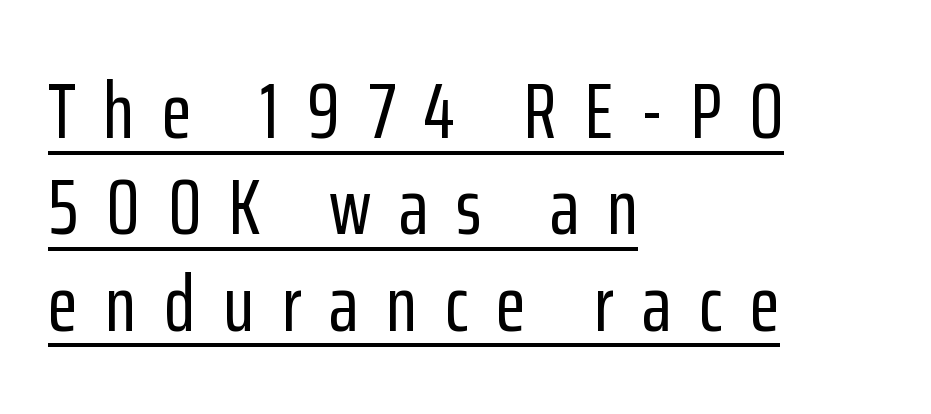
{"serif": "no", "italic": "no", "width": "condensed", "stroke_contrast": "low", "x_height": "medium", "monospaced": "no", "underline": "yes", "align": "left", "line_spacing_ratio": 1.22, "letter_spacing": "wide", "letter_spacing_em": 0.35, "glyph_px": 79}
